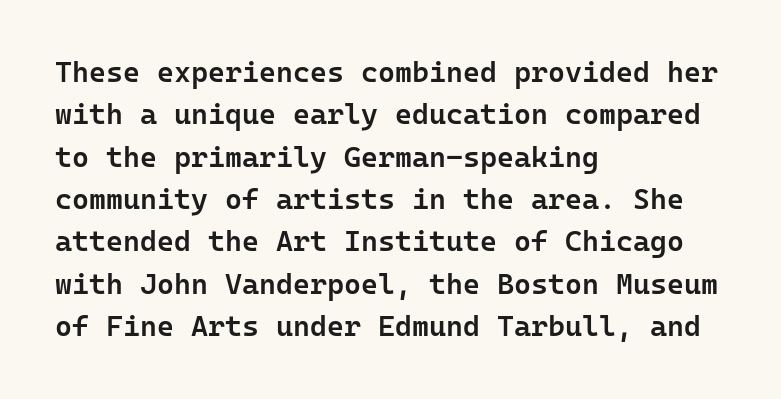
Q: Is the text bold? A: Semi-bold.
Q: Is the text italic (slanted)? A: No, it is upright.
Q: Is the typeface a serif or a sans-serif typeface? A: Sans-serif.
Q: Is the text underlined? A: No.
Q: How is the paragraph aligned? A: Left-aligned.
Q: Is the spacing between letters normal or unusually wide? A: Normal.
Q: Is the spacing between lines tight, normal or loose? A: Normal.
Q: Width (condensed, normal, or wide)? A: Normal.
Q: Stroke contrast? A: Low.
Q: x-height? A: Medium.
Q: Monospaced? A: Yes.
